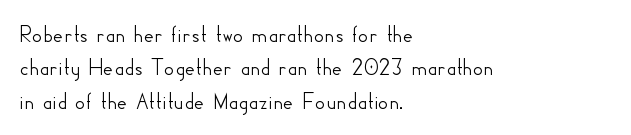
Students, observe: this is what conventionally led text looks like. Observe the ordinary spacing: letters are neighbours, not strangers. Designer's note — italics off, roman on. The specimen omits any rule beneath the text block's lines.
